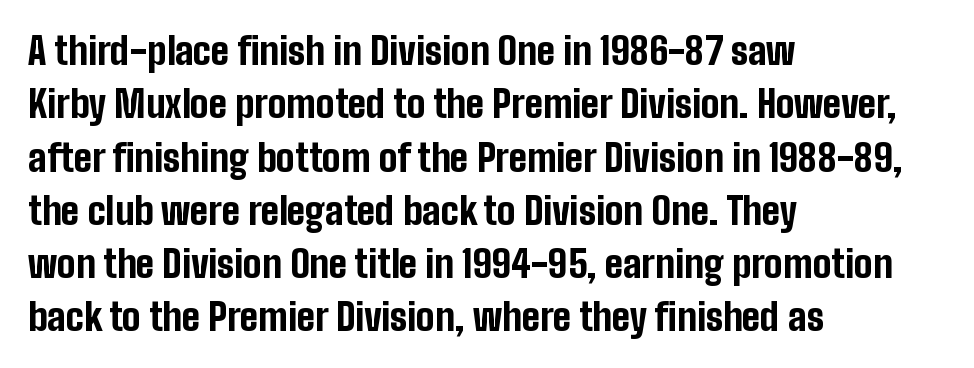
Q: Is the text bold? A: Yes.
Q: Is the text italic (slanted)? A: No, it is upright.
Q: Is the typeface a serif or a sans-serif typeface? A: Sans-serif.
Q: Is the text underlined? A: No.
Q: How is the paragraph aligned? A: Left-aligned.
Q: Is the spacing between letters normal or unusually wide? A: Normal.
Q: Is the spacing between lines tight, normal or loose? A: Normal.
Q: Width (condensed, normal, or wide)? A: Condensed.
Q: Stroke contrast? A: Low.
Q: x-height? A: Medium.
Q: Monospaced? A: No.
